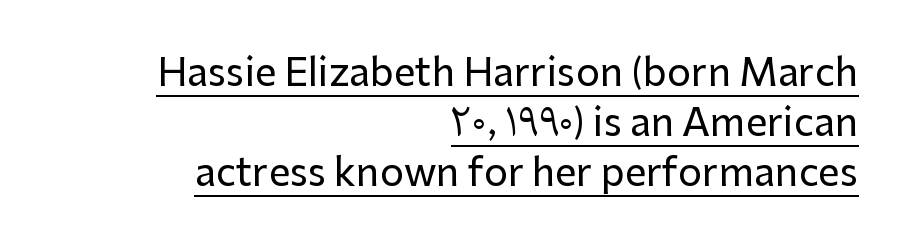
Q: Is the text italic (slanted)? A: No, it is upright.
Q: Is the typeface a serif or a sans-serif typeface? A: Sans-serif.
Q: Is the text underlined? A: Yes.
Q: How is the paragraph aligned? A: Right-aligned.
Q: Is the spacing between letters normal or unusually wide? A: Normal.
Q: Is the spacing between lines tight, normal or loose? A: Normal.
Q: Width (condensed, normal, or wide)? A: Normal.
Q: Stroke contrast? A: Low.
Q: x-height? A: Medium.
Q: Monospaced? A: No.
